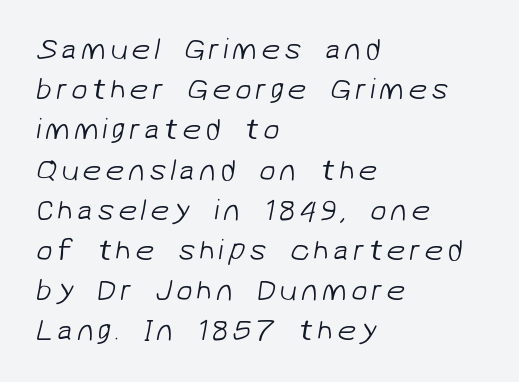
The image shows 30 px light sans-serif type; set left-aligned, normal line spacing (1.34x), not underlined; low stroke contrast and a medium x-height.
